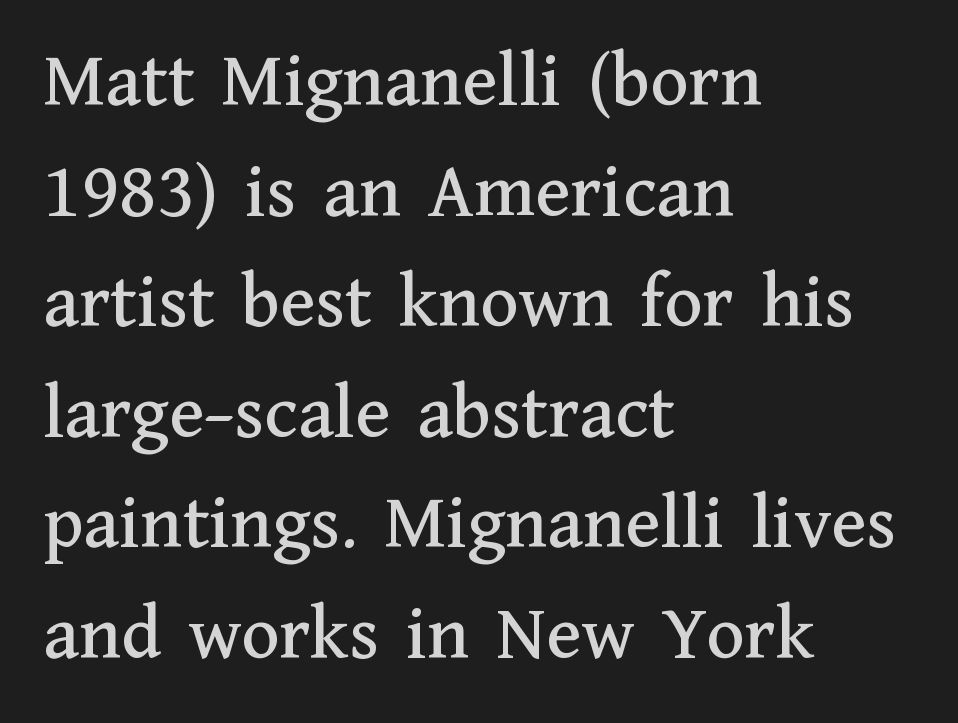
The image shows 79 px serif type, upright; set left-aligned, normal line spacing (1.4x), normal letter spacing, not underlined; medium stroke contrast and a medium x-height.
